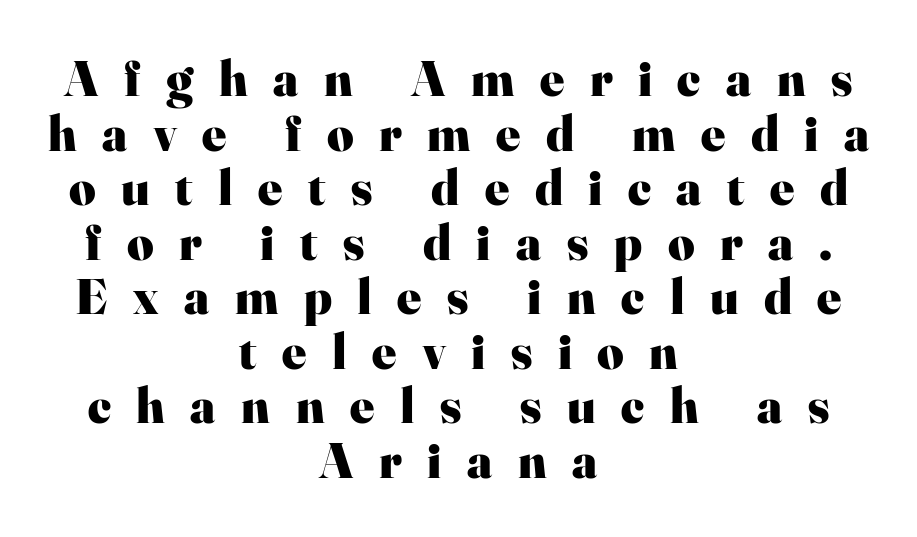
Q: Is the text bold? A: Yes.
Q: Is the text italic (slanted)? A: No, it is upright.
Q: Is the typeface a serif or a sans-serif typeface? A: Serif.
Q: Is the text underlined? A: No.
Q: How is the paragraph aligned? A: Centered.
Q: Is the spacing between letters normal or unusually wide? A: Unusually wide.
Q: Is the spacing between lines tight, normal or loose? A: Tight.
Q: Width (condensed, normal, or wide)? A: Normal.
Q: Stroke contrast? A: High.
Q: x-height? A: Small.
Q: Monospaced? A: No.
